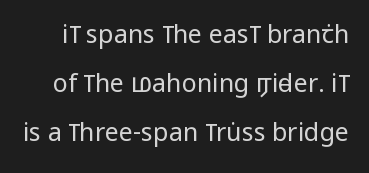
Q: Is the text bold? A: No.
Q: Is the text italic (slanted)? A: No, it is upright.
Q: Is the text underlined? A: No.
Q: Is the spacing between letters normal or unusually wide? A: Normal.
Q: Is the spacing between lines tight, normal or loose? A: Loose.
